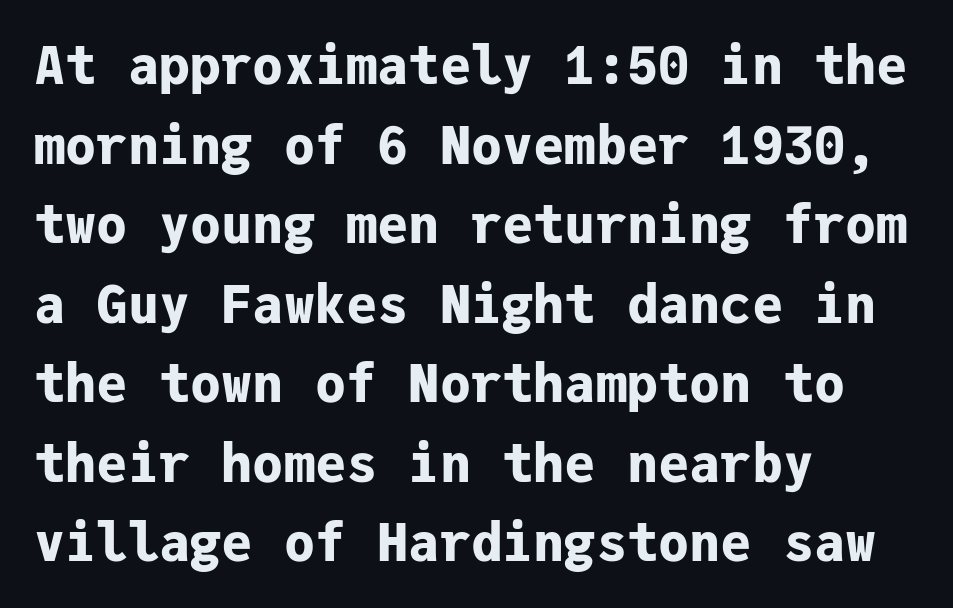
Q: Is the text bold? A: Yes.
Q: Is the text italic (slanted)? A: No, it is upright.
Q: Is the typeface a serif or a sans-serif typeface? A: Sans-serif.
Q: Is the text underlined? A: No.
Q: How is the paragraph aligned? A: Left-aligned.
Q: Is the spacing between letters normal or unusually wide? A: Normal.
Q: Is the spacing between lines tight, normal or loose? A: Normal.
Q: Width (condensed, normal, or wide)? A: Normal.
Q: Stroke contrast? A: Low.
Q: x-height? A: Medium.
Q: Monospaced? A: Yes.
